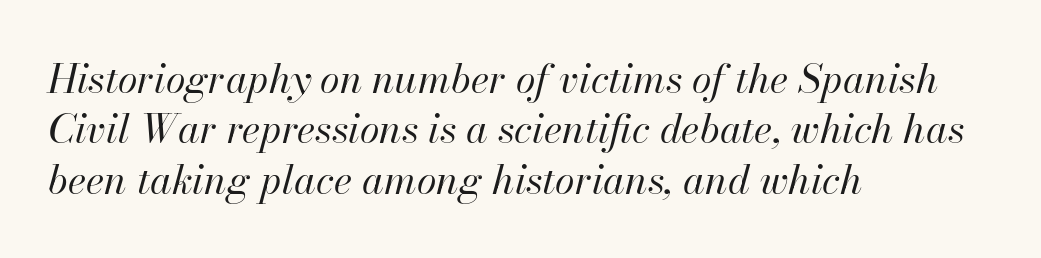
Where is the straight margin? On the left. Proportional: the letters do not fall into vertical columns. Each new line begins a customary step beneath the previous one. Heaviness? Minimal to ordinary, like unemphasized prose. A typesetter would mark this as italic.
